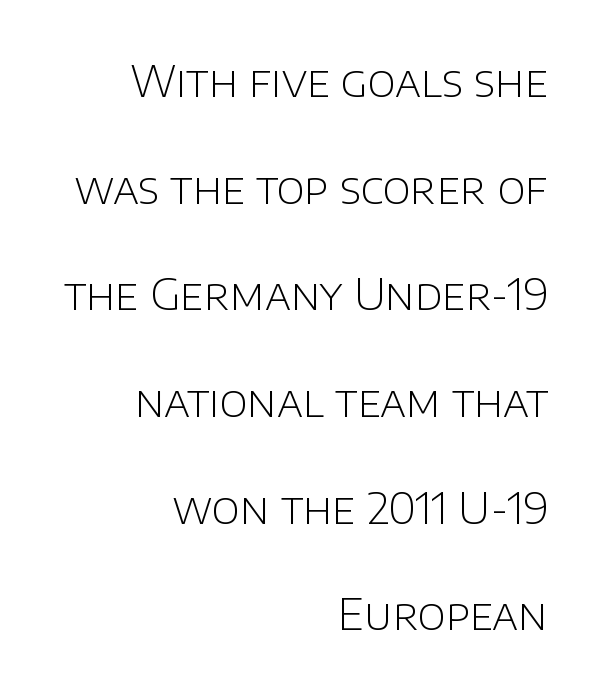
Vertically, the passage feels expansive, rows floating well apart. The face used here is a sans, in the tradition of grotesques and geometrics. Think standard paragraph weight, or any step lighter than that. Every character sits straight up, as roman type does. Looks like regular typesetting: each glyph gets only the width it needs. Words float on clear page, feet unadorned.
